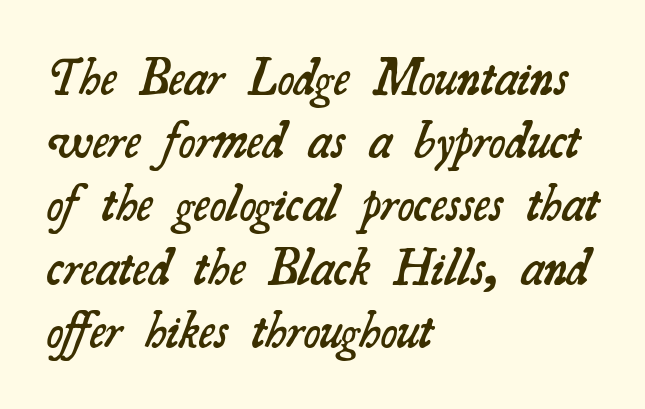
Short and long lines alike share a common starting point at left. Stroke thickness is moderately raised; the sample reads as semibold. Looks like regular typesetting: each glyph gets only the width it needs. Rule under the text: the space is simply empty. The designer went with a serif here, giving each stem small feet.
